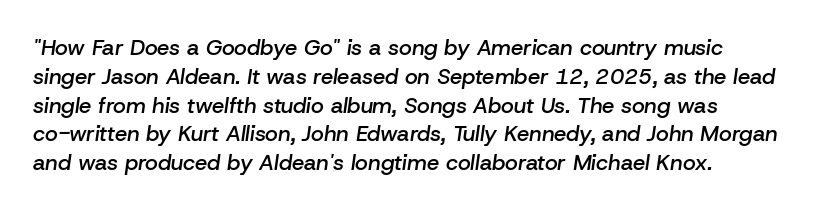
The image shows 22 px text type, italic (leaning right); set left-aligned, normal line spacing (1.31x), normal letter spacing, not underlined.
